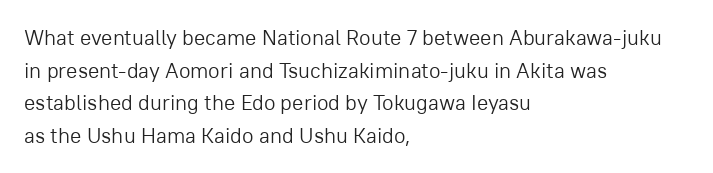
Q: Is the text bold? A: No.
Q: Is the text italic (slanted)? A: No, it is upright.
Q: Is the text underlined? A: No.
Q: How is the paragraph aligned? A: Left-aligned.
Q: Is the spacing between letters normal or unusually wide? A: Normal.
Q: Is the spacing between lines tight, normal or loose? A: Normal.
